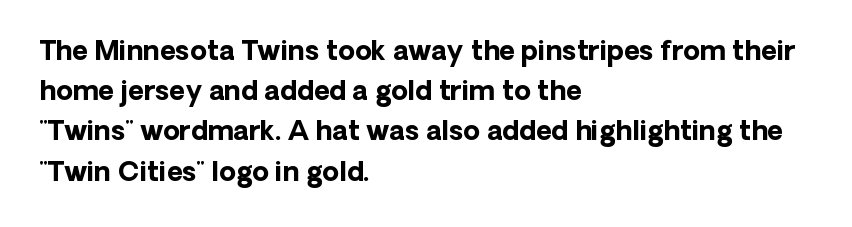
The rag falls on the right side of this text block. The axis of the letterforms is exactly vertical. Descender tails drop into unmarked territory. Inter-character spacing is left at the font's built-in metrics. Heavy, bold letterforms.
